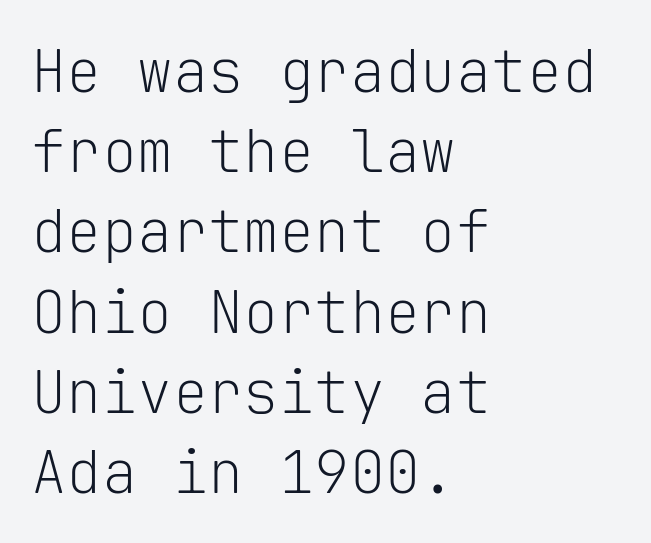
Q: Is the text bold? A: No.
Q: Is the text italic (slanted)? A: No, it is upright.
Q: Is the typeface a serif or a sans-serif typeface? A: Sans-serif.
Q: Is the text underlined? A: No.
Q: How is the paragraph aligned? A: Left-aligned.
Q: Is the spacing between letters normal or unusually wide? A: Normal.
Q: Is the spacing between lines tight, normal or loose? A: Normal.
Q: Width (condensed, normal, or wide)? A: Normal.
Q: Stroke contrast? A: Low.
Q: x-height? A: Medium.
Q: Monospaced? A: Yes.
